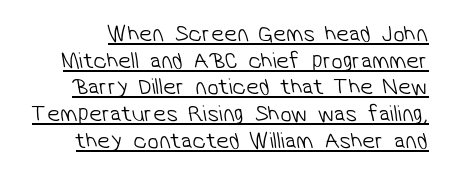
The image shows 23 px text type; set line spacing 1.16x, normal letter spacing, underlined.
